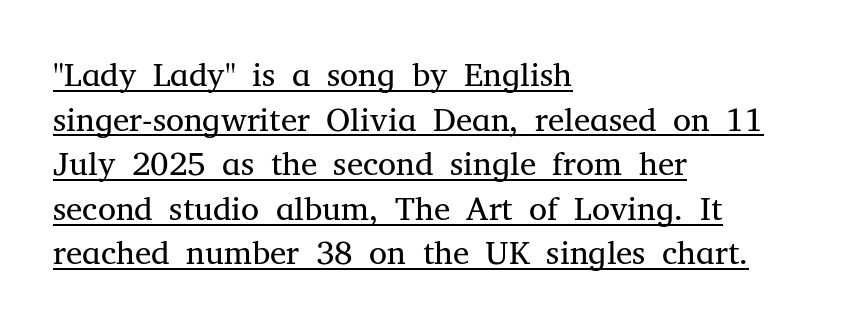
The image shows 33 px regular-weight serif type, upright; set left-aligned, normal line spacing (1.35x), normal letter spacing, underlined; medium stroke contrast and a medium x-height.
